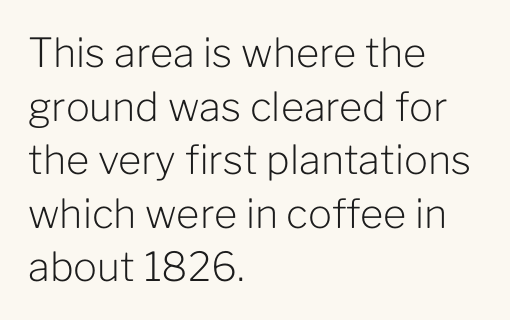
Q: Is the text bold? A: No.
Q: Is the text italic (slanted)? A: No, it is upright.
Q: Is the typeface a serif or a sans-serif typeface? A: Sans-serif.
Q: Is the text underlined? A: No.
Q: How is the paragraph aligned? A: Left-aligned.
Q: Is the spacing between letters normal or unusually wide? A: Normal.
Q: Is the spacing between lines tight, normal or loose? A: Normal.
Q: Width (condensed, normal, or wide)? A: Normal.
Q: Stroke contrast? A: Low.
Q: x-height? A: Medium.
Q: Monospaced? A: No.
